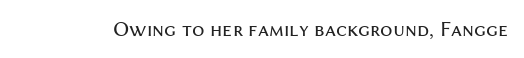
Q: Is the text bold? A: No.
Q: Is the text italic (slanted)? A: No, it is upright.
Q: Is the text underlined? A: No.
Q: Is the spacing between letters normal or unusually wide? A: Normal.
